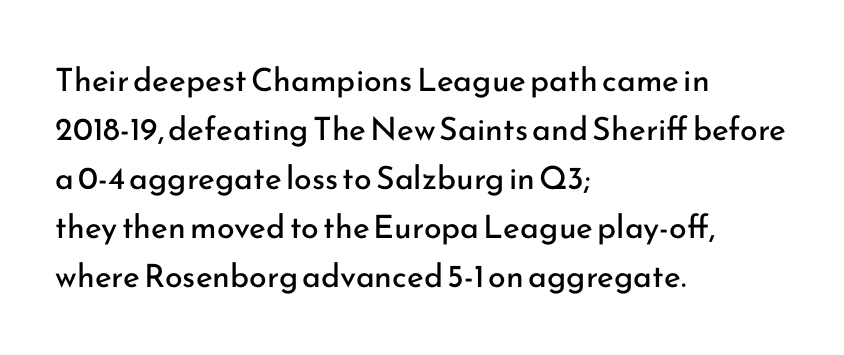
The image shows 32 px regular-weight sans-serif type, upright; set left-aligned, normal line spacing (1.53x), normal letter spacing, not underlined; low stroke contrast and a small x-height.
